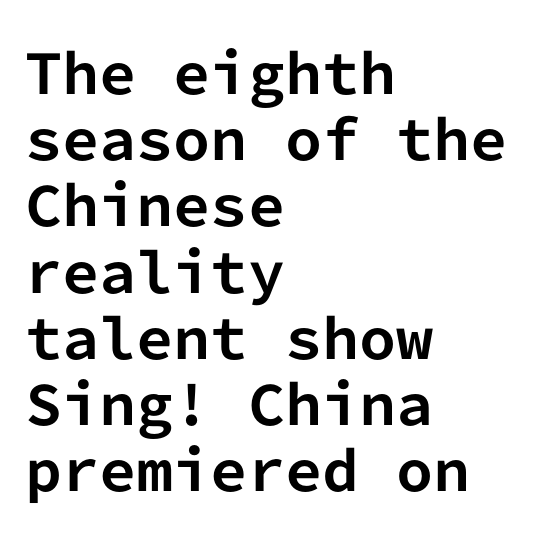
The image shows 53 px bold sans-serif type, upright, monospaced; set left-aligned, normal line spacing (1.25x), normal letter spacing, not underlined; low stroke contrast and a medium x-height.
